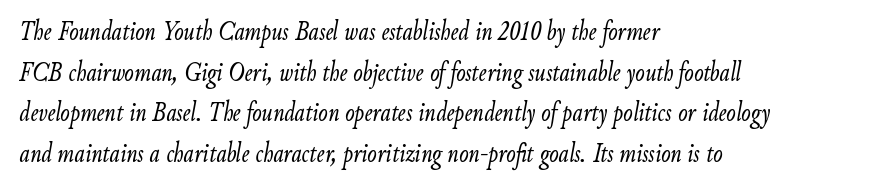
These lines are rendered in a variable-pitch font. Counters stay open thanks to moderate or lighter strokes. Slant detected: the letters are inclined. All the whitespace from short lines collects on the right.
